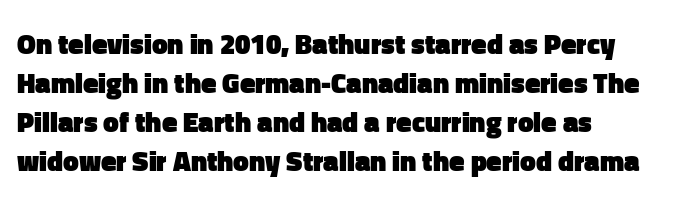
Each row of text sits above clean, open space. Italic: no, the glyphs are upright roman. The face used here is proportionally spaced, like ordinary book or web type. Examine the stroke ends and you'll find no serifs. Compared with a centered layout, this one pins lines to the left instead. Short note: letters normally spaced.
